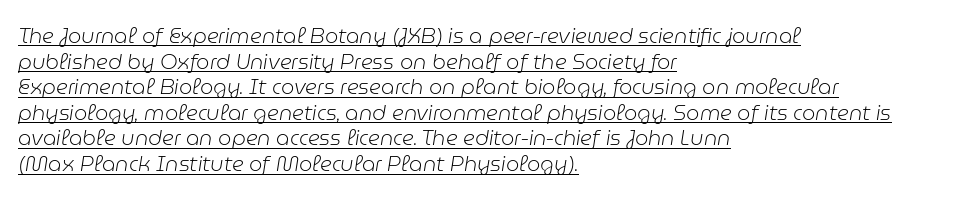
Q: Is the text bold? A: No.
Q: Is the text italic (slanted)? A: Yes, it leans right by about 9 degrees.
Q: Is the text underlined? A: Yes.
Q: How is the paragraph aligned? A: Left-aligned.
Q: Is the spacing between letters normal or unusually wide? A: Normal.
